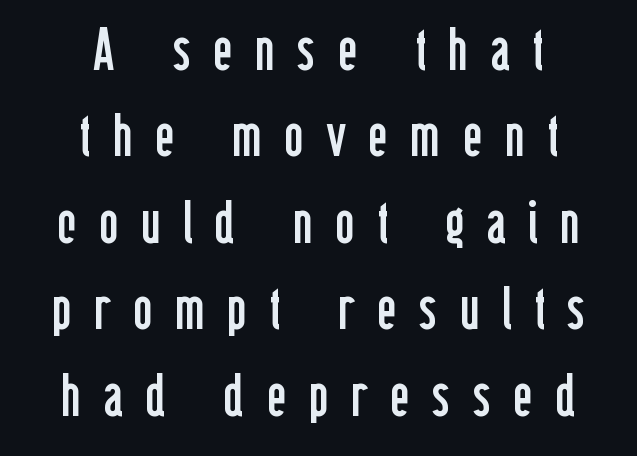
The image shows 60 px regular-weight, condensed sans-serif type, upright; set centered, normal line spacing (1.44x), unusually wide letter spacing (+0.37 em), not underlined; low stroke contrast and a medium x-height.
